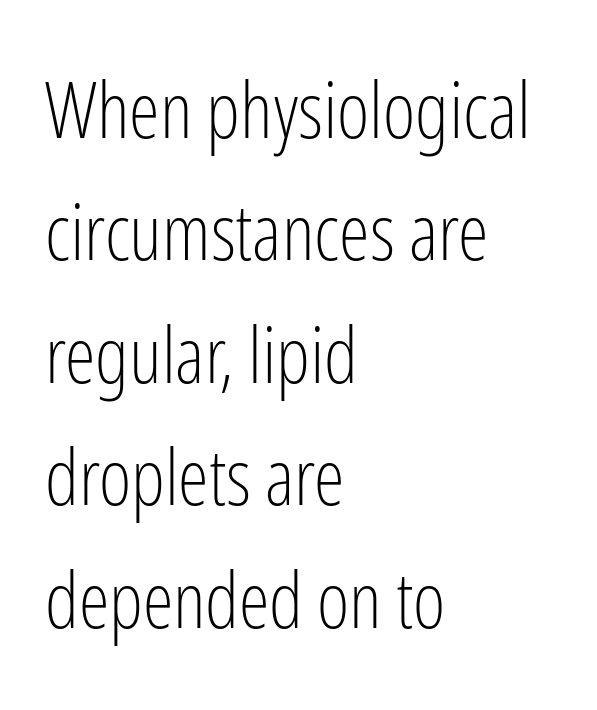
{"serif": "no", "italic": "no", "bold": "no", "weight": "light", "width": "condensed", "stroke_contrast": "low", "x_height": "medium", "monospaced": "no", "underline": "no", "align": "left", "line_spacing": "normal", "line_spacing_ratio": 1.57, "letter_spacing": "normal", "letter_spacing_em": 0.0, "glyph_px": 78}
